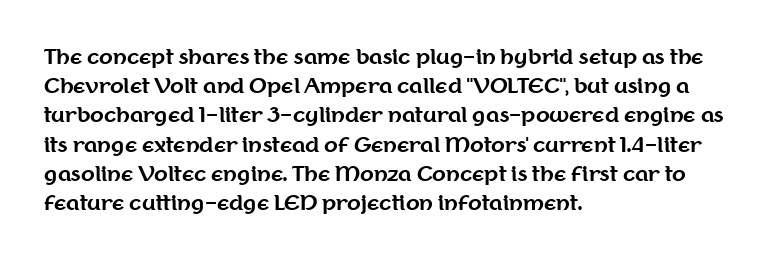
The image shows 20 px bold type, upright; set left-aligned, normal line spacing (1.46x), normal letter spacing, not underlined.
